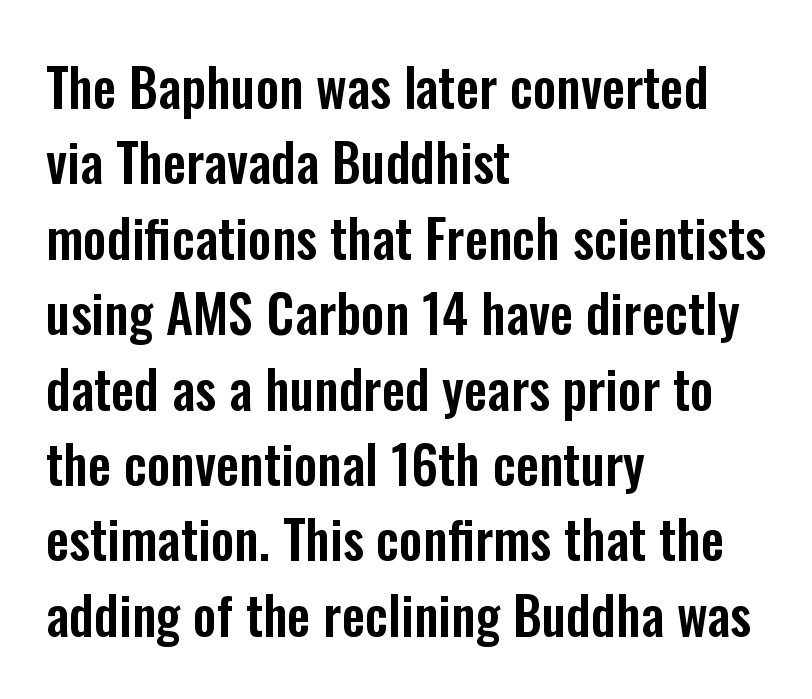
Looks like regular typesetting: each glyph gets only the width it needs. Each word holds together tightly as a unit, with standard inter-letter gaps. A student would call this left alignment; a typographer would say flush left, rag right. To sum up the face: it is a sans, with no serifs. Posture: straight, roman, zero tilt. The strip under each line holds only bare page.
